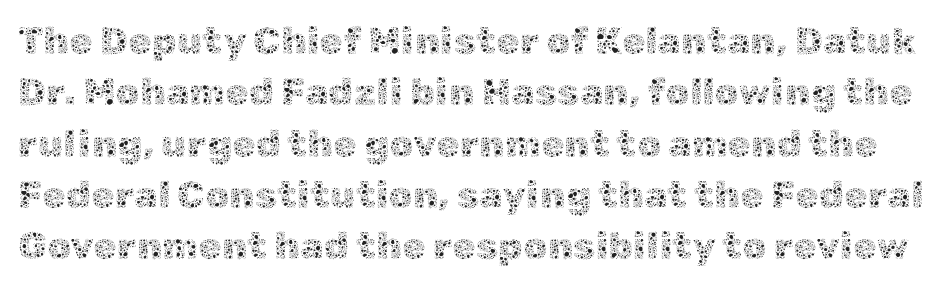
The passage shown stacks its lines at a standard gap. The passage shown is typed in a proportional face where columns would drift. Tracking value appears to be zero — textbook default spacing. Underline: absent. Weight: in the light-to-regular range. No italicization has been applied; the sample stays upright.
